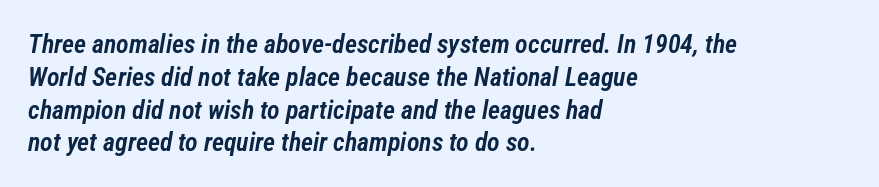
The image shows 26 px text type, italic (leaning right); set left-aligned, normal line spacing (1.26x), normal letter spacing, not underlined.
